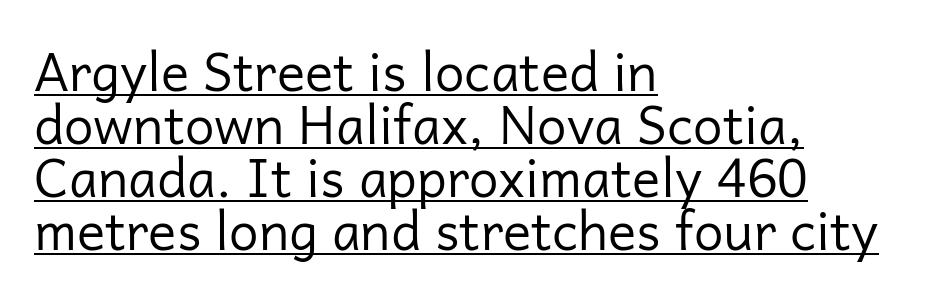
{"serif": "no", "italic": "no", "bold": "no", "weight": "regular", "width": "normal", "stroke_contrast": "low", "x_height": "medium", "monospaced": "no", "underline": "yes", "align": "left", "line_spacing": "tight", "line_spacing_ratio": 1.0, "letter_spacing": "normal", "letter_spacing_em": 0.0, "glyph_px": 53}
